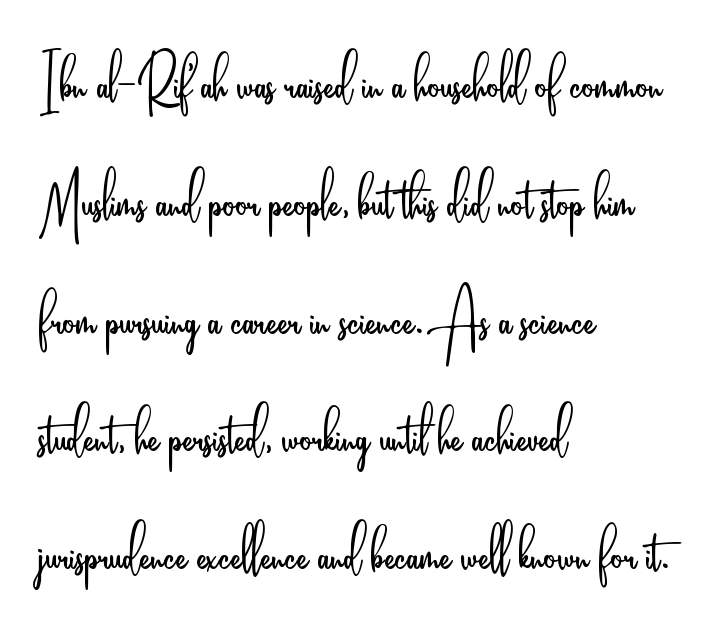
The image shows 77 px light, condensed sans-serif type; set left-aligned, normal line spacing (1.53x), normal letter spacing, not underlined; low stroke contrast and a small x-height.
